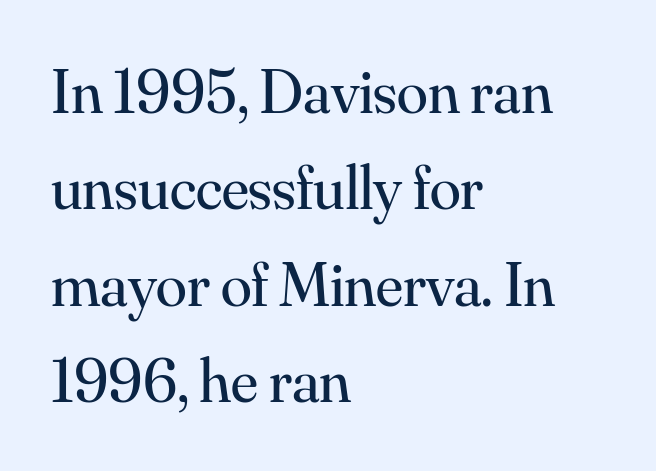
Q: Is the text bold? A: No.
Q: Is the text italic (slanted)? A: No, it is upright.
Q: Is the typeface a serif or a sans-serif typeface? A: Serif.
Q: Is the text underlined? A: No.
Q: How is the paragraph aligned? A: Left-aligned.
Q: Is the spacing between letters normal or unusually wide? A: Normal.
Q: Is the spacing between lines tight, normal or loose? A: Normal.
Q: Width (condensed, normal, or wide)? A: Normal.
Q: Stroke contrast? A: Medium.
Q: x-height? A: Small.
Q: Monospaced? A: No.
